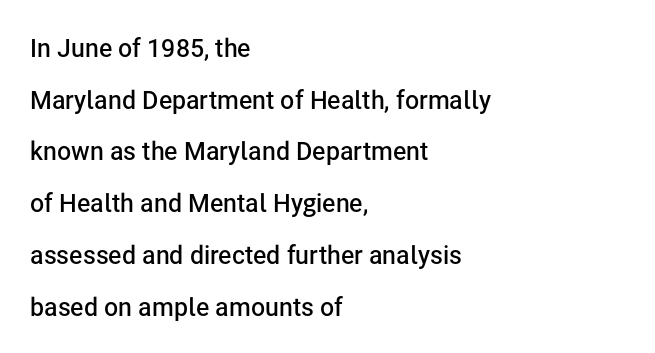
Q: Is the text bold? A: Semi-bold.
Q: Is the text italic (slanted)? A: No, it is upright.
Q: Is the text underlined? A: No.
Q: How is the paragraph aligned? A: Left-aligned.
Q: Is the spacing between letters normal or unusually wide? A: Normal.
Q: Is the spacing between lines tight, normal or loose? A: Loose.
